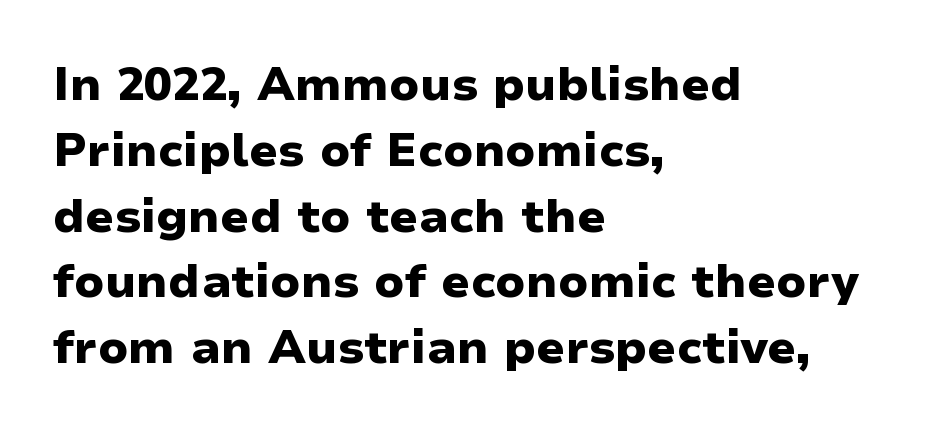
Q: Is the text bold? A: Yes.
Q: Is the text italic (slanted)? A: No, it is upright.
Q: Is the typeface a serif or a sans-serif typeface? A: Sans-serif.
Q: Is the text underlined? A: No.
Q: How is the paragraph aligned? A: Left-aligned.
Q: Is the spacing between letters normal or unusually wide? A: Normal.
Q: Is the spacing between lines tight, normal or loose? A: Normal.
Q: Width (condensed, normal, or wide)? A: Wide.
Q: Stroke contrast? A: Low.
Q: x-height? A: Medium.
Q: Monospaced? A: No.
